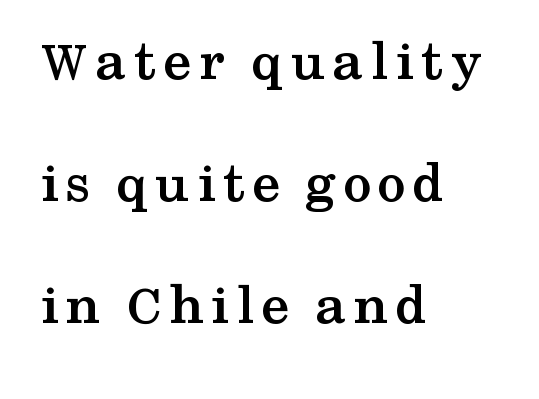
{"serif": "yes", "italic": "no", "bold": "yes", "weight": "semibold", "width": "wide", "stroke_contrast": "medium", "x_height": "medium", "monospaced": "no", "underline": "no", "align": "left", "line_spacing": "loose", "line_spacing_ratio": 2.14, "glyph_px": 57}
